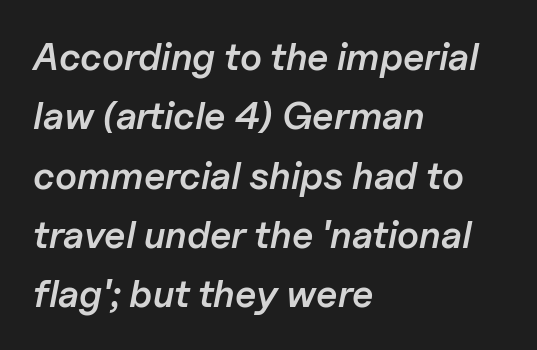
Q: Is the text bold? A: Semi-bold.
Q: Is the text italic (slanted)? A: Yes, it leans right by about 11 degrees.
Q: Is the text underlined? A: No.
Q: How is the paragraph aligned? A: Left-aligned.
Q: Is the spacing between letters normal or unusually wide? A: Normal.
Q: Is the spacing between lines tight, normal or loose? A: Normal.
Q: Width (condensed, normal, or wide)? A: Normal.
Q: Stroke contrast? A: Low.
Q: x-height? A: Medium.
Q: Monospaced? A: No.
